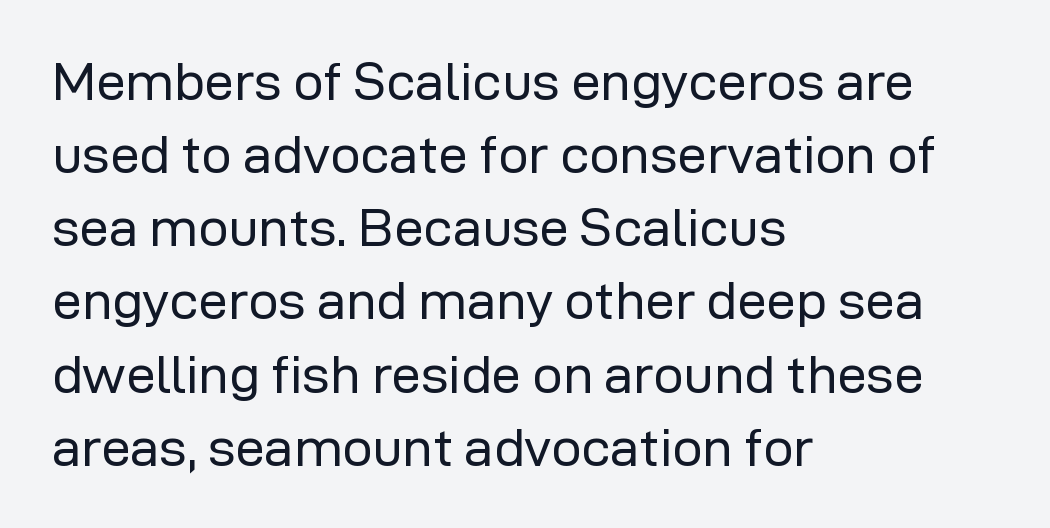
The image shows 53 px regular-weight sans-serif type, upright; set left-aligned, normal line spacing (1.38x), normal letter spacing, not underlined; low stroke contrast and a medium x-height.
